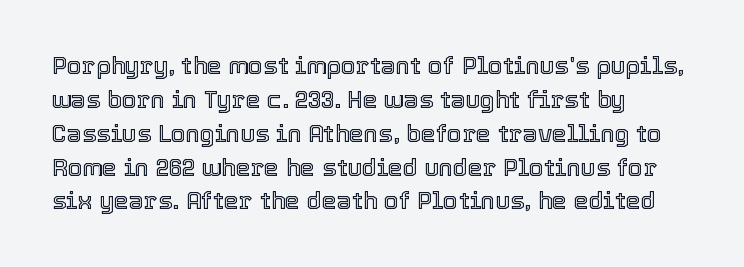
{"italic": "no", "underline": "no", "align": "left", "line_spacing": "normal", "line_spacing_ratio": 1.41, "letter_spacing": "normal", "letter_spacing_em": 0.0, "glyph_px": 24}
